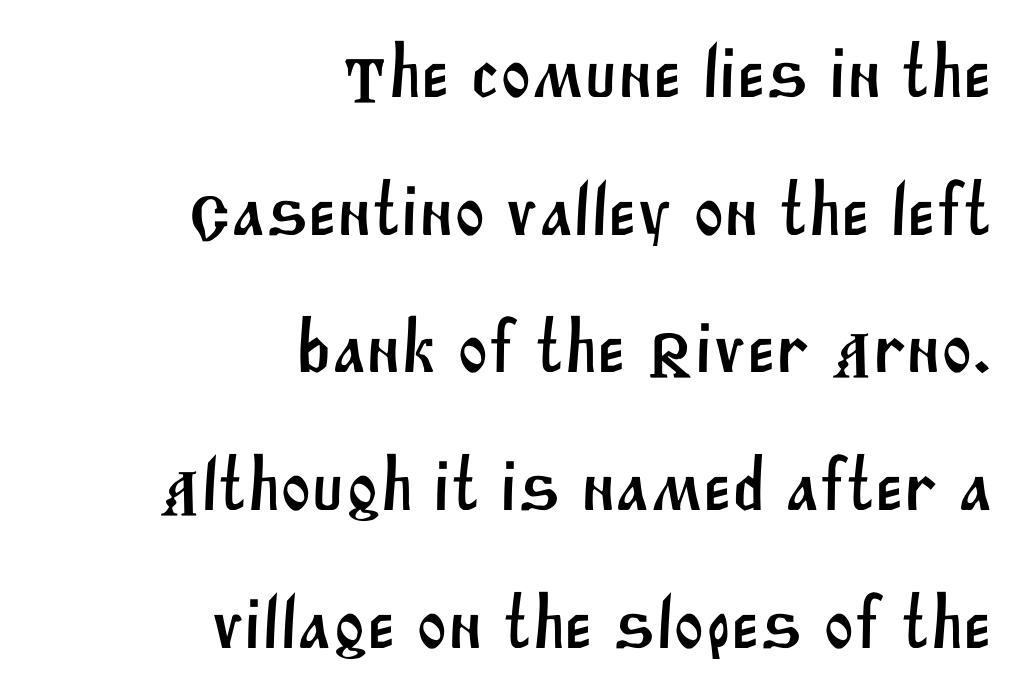
{"serif": "no", "width": "normal", "stroke_contrast": "medium", "x_height": "large", "monospaced": "no", "underline": "no", "align": "right", "line_spacing_ratio": 1.86, "letter_spacing": "normal", "letter_spacing_em": 0.0, "glyph_px": 74}
